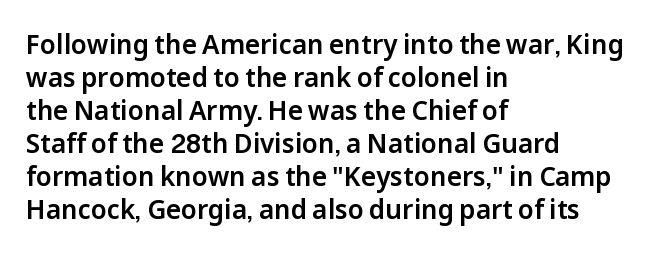
{"italic": "no", "underline": "no", "align": "left", "line_spacing": "normal", "line_spacing_ratio": 1.27, "letter_spacing": "normal", "letter_spacing_em": 0.0, "glyph_px": 26}
